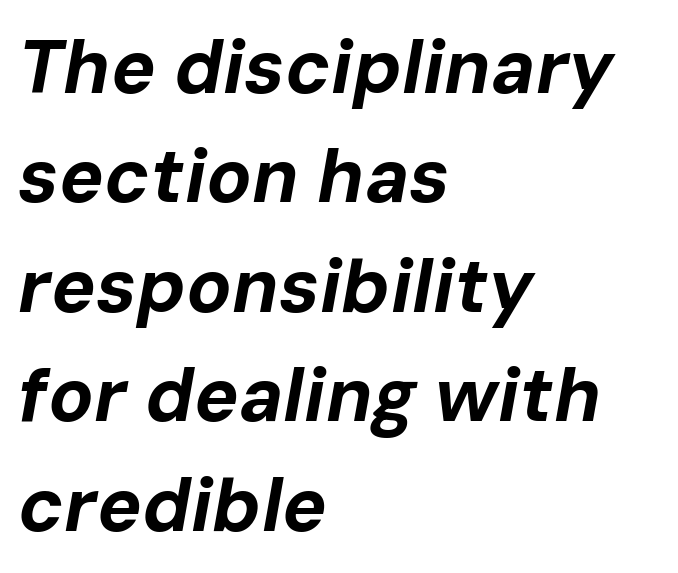
The image shows 75 px bold type, italic (leaning right); set left-aligned, normal line spacing (1.46x), normal letter spacing, not underlined; low stroke contrast and a medium x-height.
